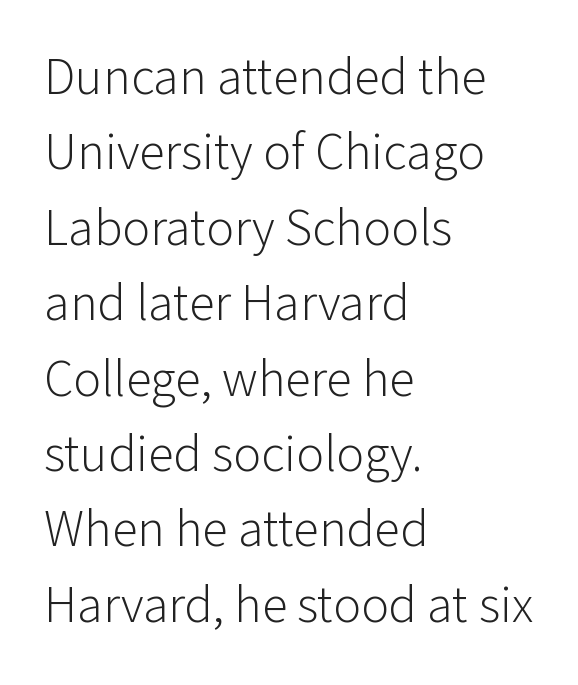
{"serif": "no", "italic": "no", "bold": "no", "weight": "light", "width": "normal", "stroke_contrast": "low", "x_height": "medium", "monospaced": "no", "underline": "no", "align": "left", "line_spacing": "normal", "line_spacing_ratio": 1.45, "letter_spacing": "normal", "letter_spacing_em": 0.0, "glyph_px": 52}
